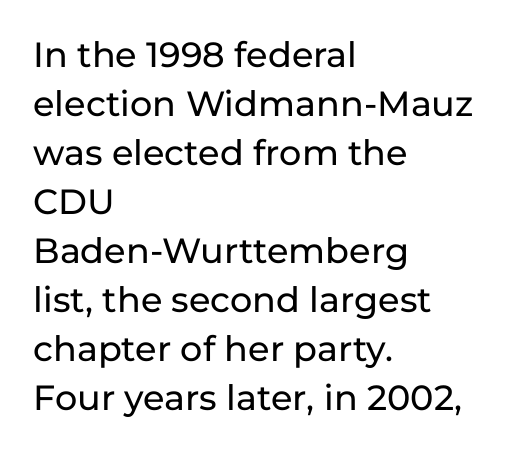
Nope, not italic — everything's standing straight. In terms of leading, this rendering sits right in the middle. Lines of text with bare space underneath. Each letter's strokes conclude bluntly, with no projecting serifs. Casual observation: everything's shoved over to the left. Character widths vary here, with narrow letters taking less room than wide ones.
